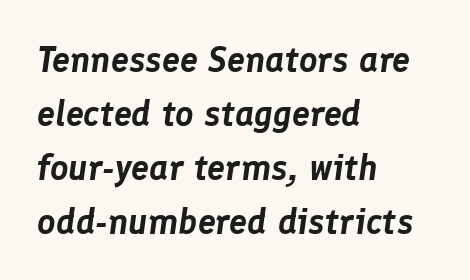
Q: Is the text italic (slanted)? A: Yes, it leans right by about 8 degrees.
Q: Is the text underlined? A: No.
Q: How is the paragraph aligned? A: Left-aligned.
Q: Is the spacing between letters normal or unusually wide? A: Normal.
Q: Is the spacing between lines tight, normal or loose? A: Normal.
Q: Width (condensed, normal, or wide)? A: Normal.
Q: Stroke contrast? A: Low.
Q: x-height? A: Medium.
Q: Monospaced? A: No.
